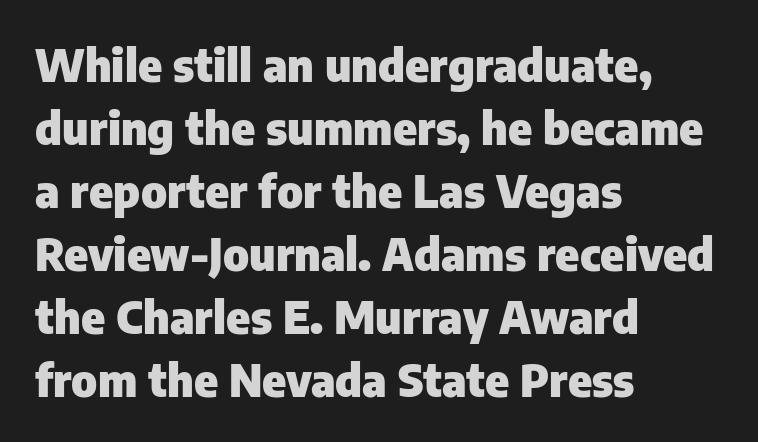
Do the characters align in a grid? No, the font is proportional. A bare baseline throughout the passage. The vertical gap from one line to the next is medium. Does the weight exceed regular? Yes, all the way to bold. Notice how the stems are strictly vertical — no italics here. In terms of letterform style, serifs are entirely absent.
